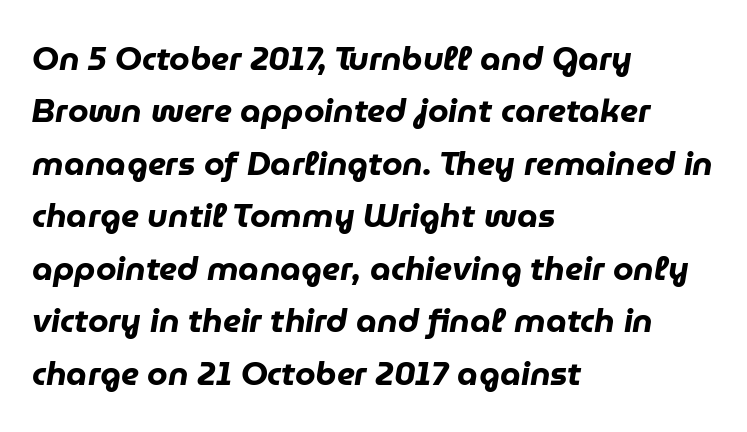
The image shows 33 px heavy type, italic (leaning right); set left-aligned, normal line spacing (1.59x), normal letter spacing, not underlined; low stroke contrast and a medium x-height.
